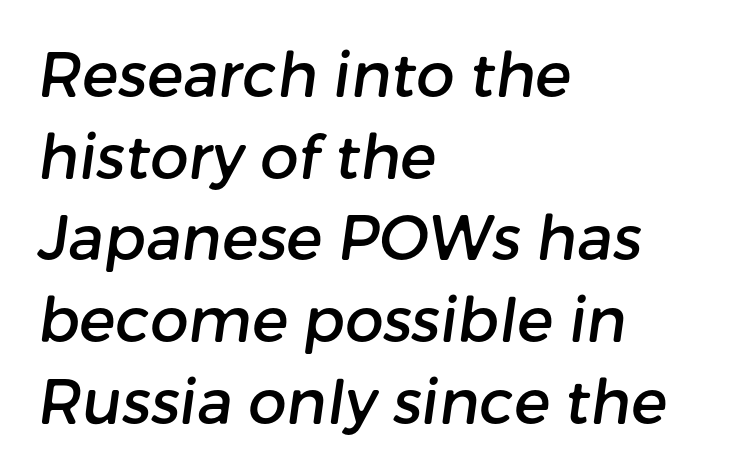
The image shows 61 px sans-serif type; set left-aligned, normal line spacing (1.34x), normal letter spacing, not underlined; low stroke contrast and a medium x-height.
